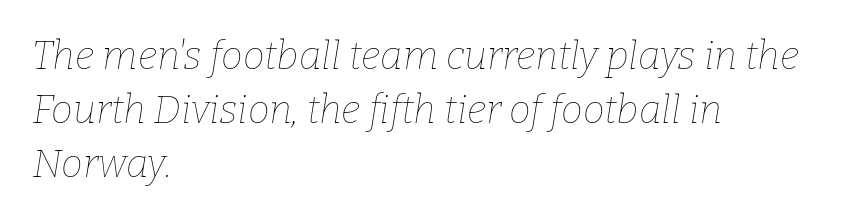
{"italic": "yes", "lean": "right", "slant_degrees": 9, "bold": "no", "weight": "thin", "width": "normal", "stroke_contrast": "low", "x_height": "medium", "monospaced": "no", "underline": "no", "align": "left", "line_spacing": "normal", "line_spacing_ratio": 1.38, "letter_spacing": "normal", "letter_spacing_em": 0.0, "glyph_px": 39}
